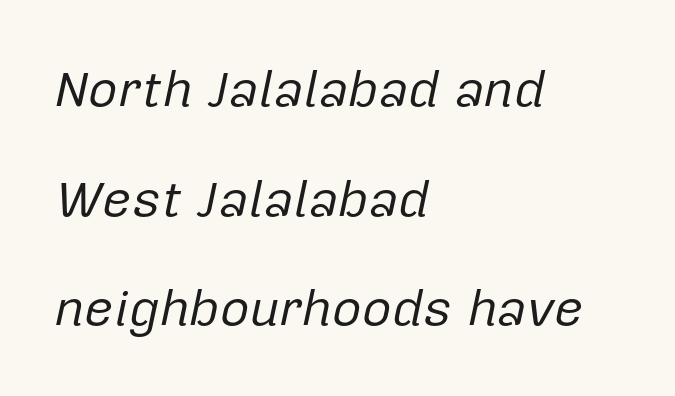
You could not count columns in this text — the font is proportionally spaced. The block of text is sparse from top to bottom, with ample space between rows. Tracking value appears to be zero — textbook default spacing. Rule under the text: the space is simply empty. All the whitespace from short lines collects on the right. Rendered with sloped, italic letterforms.
